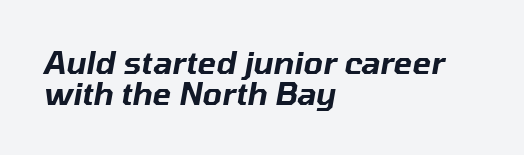
Q: Is the text italic (slanted)? A: Yes, it leans right by about 10 degrees.
Q: Is the text underlined? A: No.
Q: How is the paragraph aligned? A: Left-aligned.
Q: Is the spacing between letters normal or unusually wide? A: Normal.
Q: Is the spacing between lines tight, normal or loose? A: Tight.
Q: Width (condensed, normal, or wide)? A: Normal.
Q: Stroke contrast? A: Low.
Q: x-height? A: Medium.
Q: Monospaced? A: No.
